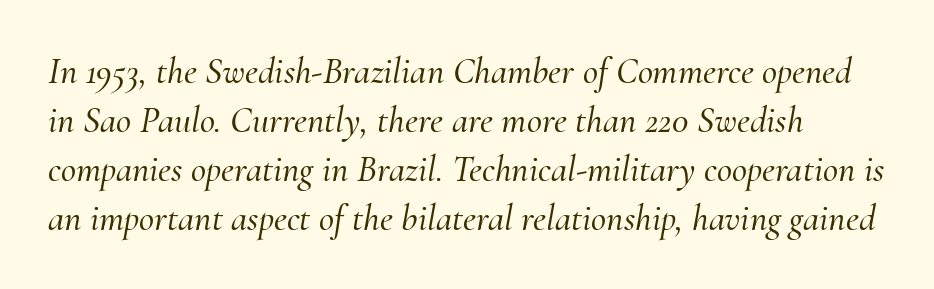
{"serif": "yes", "italic": "yes", "lean": "right", "slant_degrees": 10, "width": "normal", "stroke_contrast": "medium", "x_height": "small", "monospaced": "no", "underline": "no", "line_spacing": "normal", "line_spacing_ratio": 1.32, "letter_spacing": "normal", "letter_spacing_em": 0.0, "glyph_px": 37}
